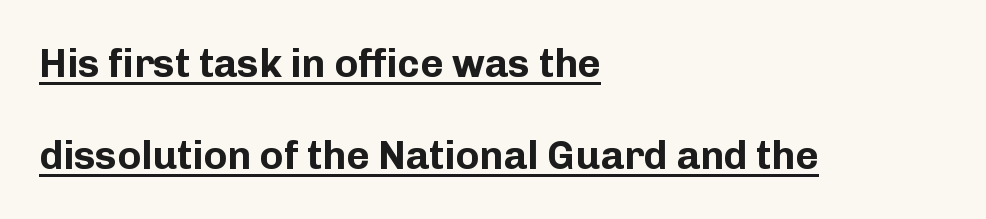
The image shows 40 px bold sans-serif type, upright; set left-aligned, loose line spacing (2.31x), normal letter spacing, underlined; low stroke contrast and a medium x-height.
